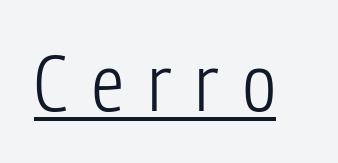
{"serif": "no", "italic": "no", "bold": "no", "weight": "light", "width": "condensed", "stroke_contrast": "low", "x_height": "medium", "monospaced": "no", "underline": "yes", "letter_spacing": "wide", "letter_spacing_em": 0.31, "glyph_px": 79}
